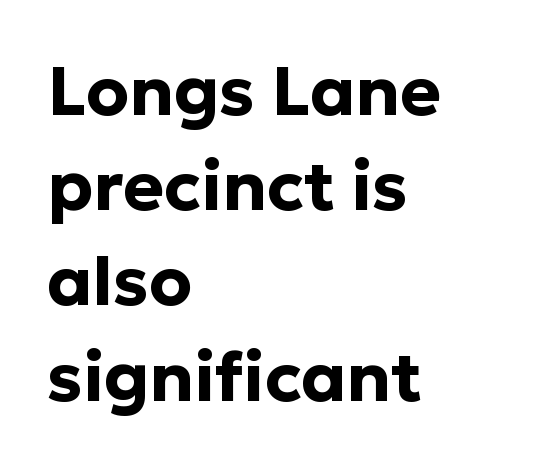
The image shows 69 px bold sans-serif type, upright; set left-aligned, normal line spacing (1.38x), normal letter spacing, not underlined; low stroke contrast and a medium x-height.
